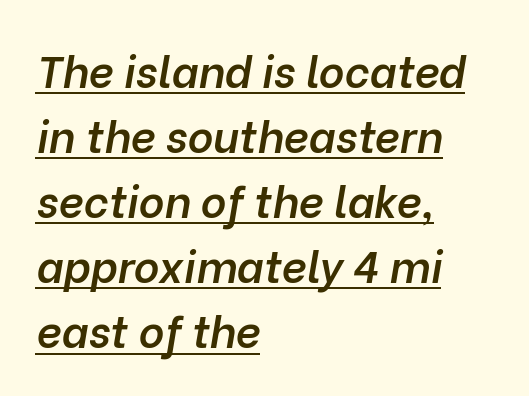
The image shows 44 px semibold type, italic (leaning right); set left-aligned, normal line spacing (1.48x), normal letter spacing, underlined; low stroke contrast and a medium x-height.
